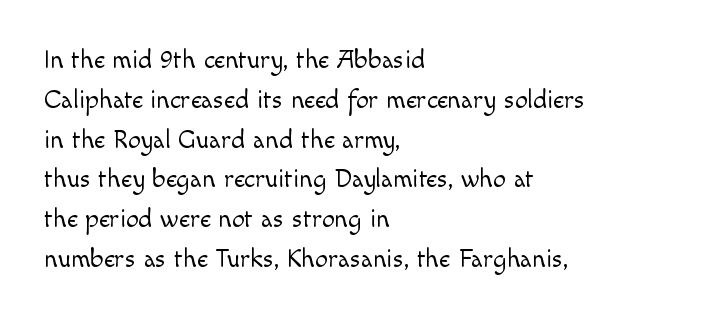
The image shows 26 px text type, upright; set left-aligned, normal line spacing (1.53x), normal letter spacing, not underlined.
